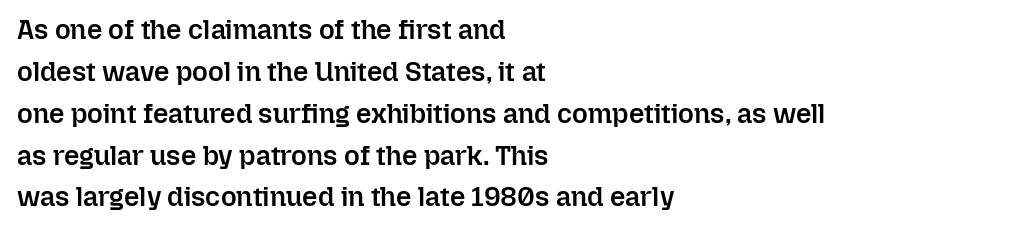
Has an underline been added? It has not. Look at the stroke-to-counter ratio: somewhat heavy, a semibold. Style check: upright. The letterforms sit shoulder to shoulder at normal distance. The paragraph has a hard left edge and a soft right edge.
